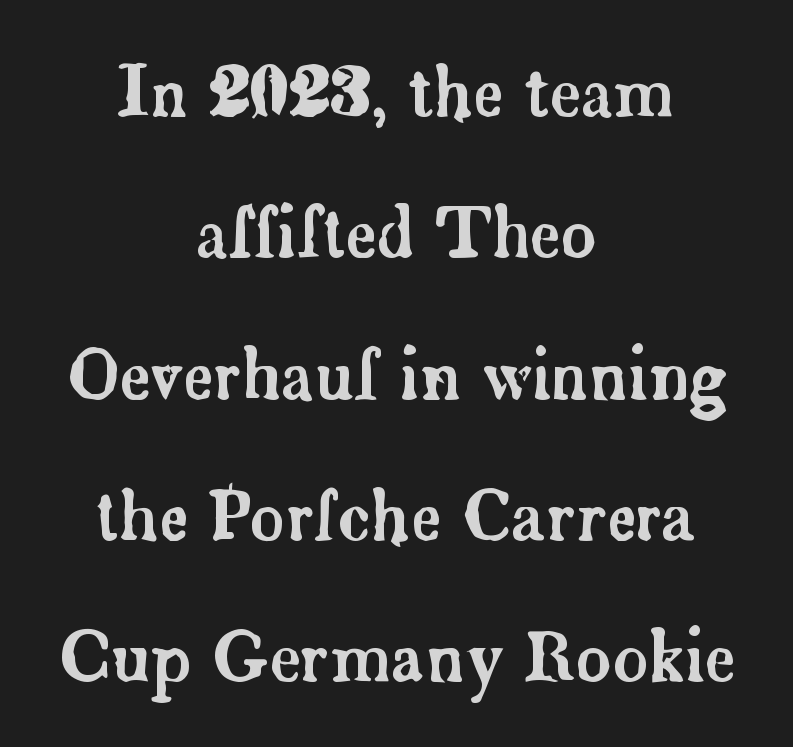
In terms of leading, this rendering errs on the spacious side. In terms of letterspacing, this is plain default setting. Centered paragraph, ragged on both sides. The font's upright variant was chosen for this text.
